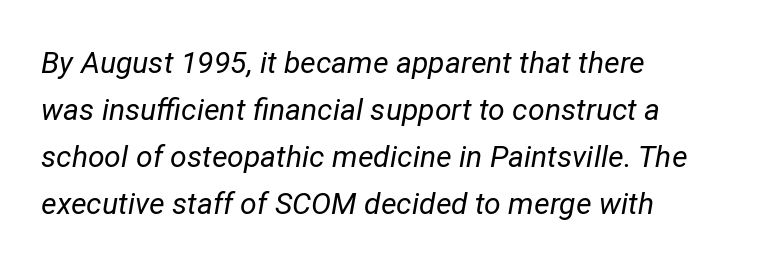
Q: Is the text bold? A: No.
Q: Is the text italic (slanted)? A: Yes, it leans right by about 12 degrees.
Q: Is the text underlined? A: No.
Q: How is the paragraph aligned? A: Left-aligned.
Q: Is the spacing between letters normal or unusually wide? A: Normal.
Q: Is the spacing between lines tight, normal or loose? A: Normal.
Q: Width (condensed, normal, or wide)? A: Normal.
Q: Stroke contrast? A: Low.
Q: x-height? A: Medium.
Q: Monospaced? A: No.
